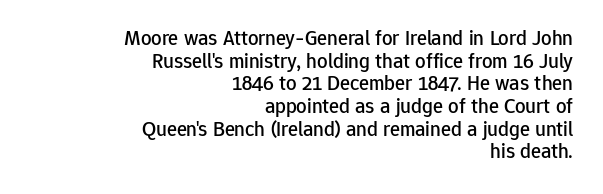
Bare-footed words on every line. In CSS terms this would be text-align: right. You could barely slide anything between these rows. The typography opts for an upright posture over an oblique one. Glyph-to-glyph distance matches everyday printed text.
